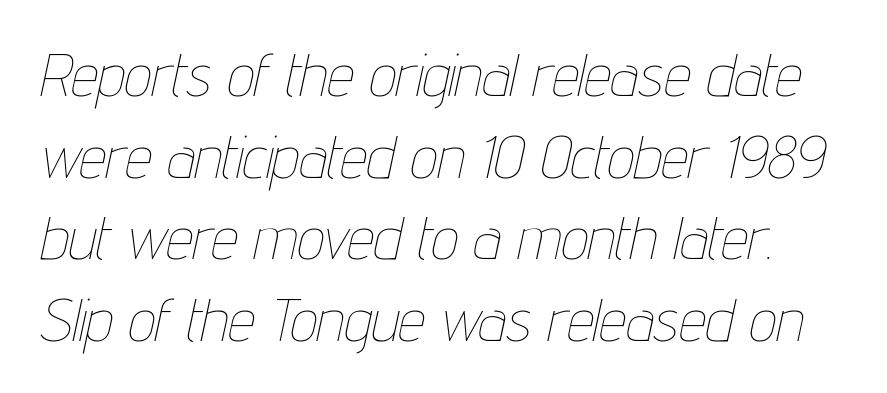
The face used here has a pronounced slope to its letters. Anything drawn beneath the words? Only blank space. The horizontal fit of the characters is conventional and even. Think of a printed novel: that variable character pitch is what you see here.
